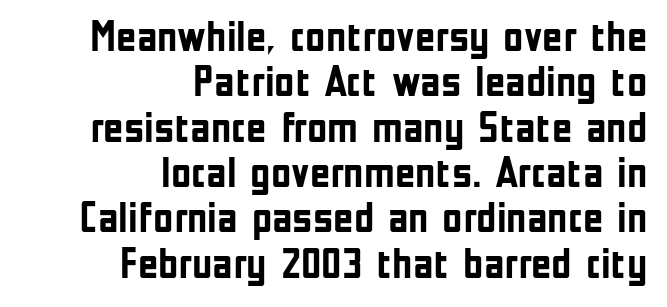
Check under the words: just untouched page. The lettering holds an erect, upright posture throughout. Here the designer chose a conventional face with non-uniform glyph widths. Layout note: lines flush right.
